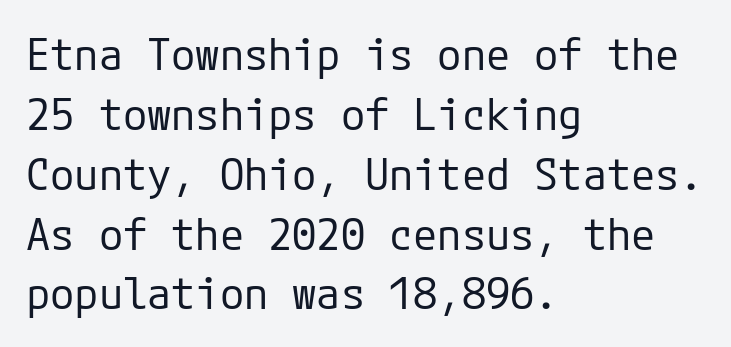
The image shows 44 px regular-weight sans-serif type, upright; set left-aligned, normal line spacing (1.36x), normal letter spacing, not underlined; low stroke contrast and a medium x-height.
